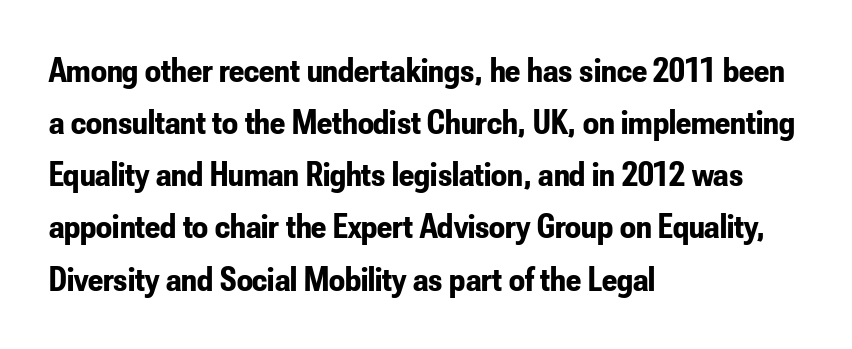
Q: Is the text bold? A: Yes.
Q: Is the text italic (slanted)? A: No, it is upright.
Q: Is the typeface a serif or a sans-serif typeface? A: Sans-serif.
Q: Is the text underlined? A: No.
Q: How is the paragraph aligned? A: Left-aligned.
Q: Is the spacing between letters normal or unusually wide? A: Normal.
Q: Is the spacing between lines tight, normal or loose? A: Normal.
Q: Width (condensed, normal, or wide)? A: Condensed.
Q: Stroke contrast? A: Low.
Q: x-height? A: Small.
Q: Monospaced? A: No.
